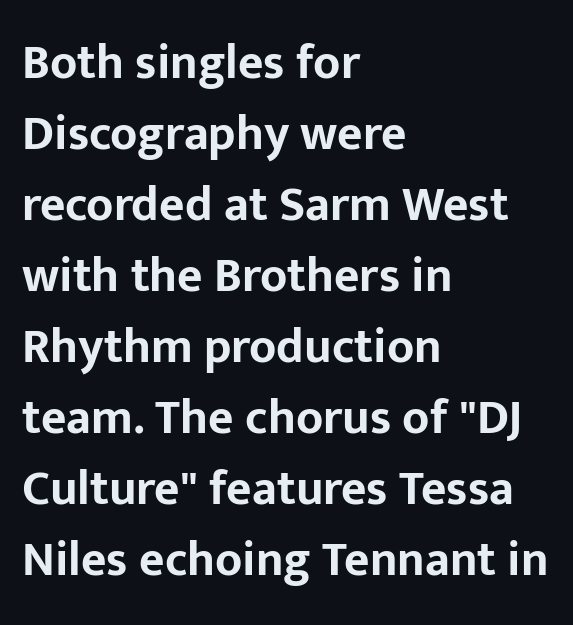
Q: Is the text bold? A: Yes.
Q: Is the text italic (slanted)? A: No, it is upright.
Q: Is the typeface a serif or a sans-serif typeface? A: Sans-serif.
Q: Is the text underlined? A: No.
Q: How is the paragraph aligned? A: Left-aligned.
Q: Is the spacing between letters normal or unusually wide? A: Normal.
Q: Is the spacing between lines tight, normal or loose? A: Normal.
Q: Width (condensed, normal, or wide)? A: Normal.
Q: Stroke contrast? A: Low.
Q: x-height? A: Medium.
Q: Monospaced? A: No.
